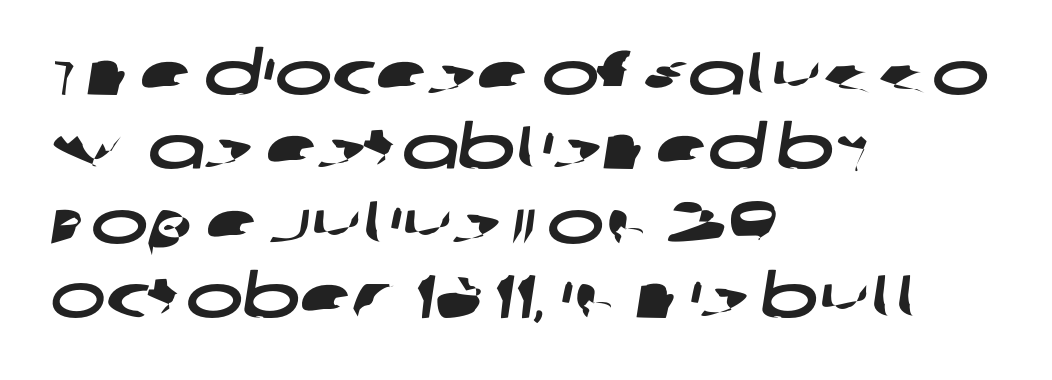
The image shows 61 px wide sans-serif type; set left-aligned, line spacing 1.22x, normal letter spacing, not underlined; low stroke contrast and a large x-height.
